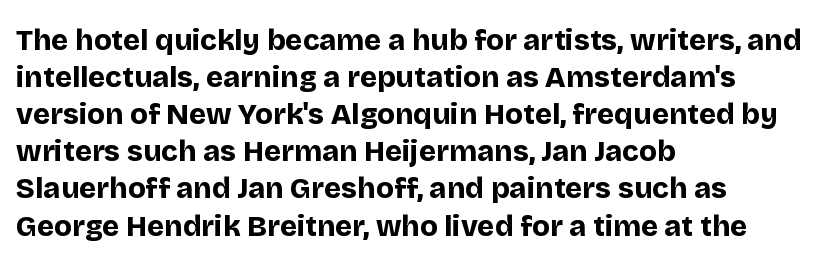
The image shows 29 px bold sans-serif type, upright; set left-aligned, normal line spacing (1.28x), normal letter spacing, not underlined; low stroke contrast and a large x-height.
